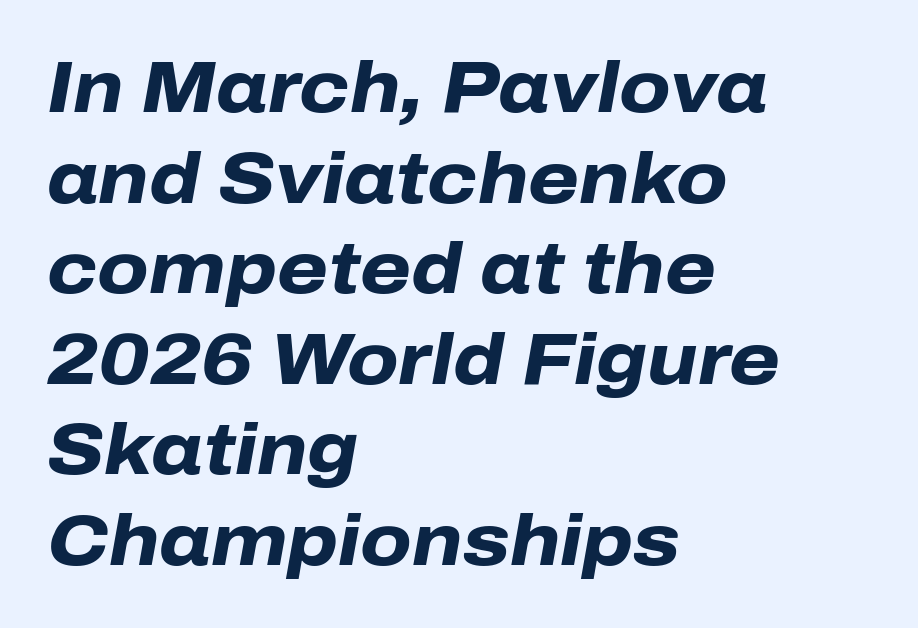
The image shows 73 px heavy type, italic (leaning right); set left-aligned, line spacing 1.24x, normal letter spacing, not underlined; low stroke contrast and a medium x-height.
